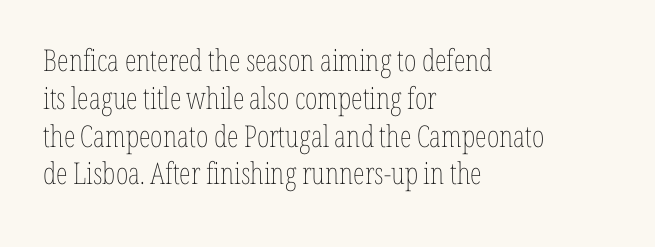
The image shows 30 px thin, condensed type, upright; set left-aligned, normal line spacing (1.26x), normal letter spacing, not underlined; low stroke contrast and a medium x-height.
